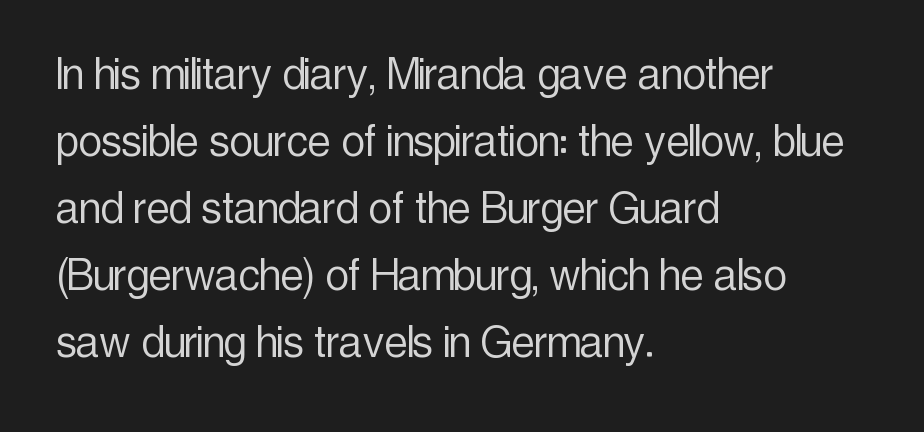
Q: Is the text bold? A: No.
Q: Is the text italic (slanted)? A: No, it is upright.
Q: Is the typeface a serif or a sans-serif typeface? A: Sans-serif.
Q: Is the text underlined? A: No.
Q: How is the paragraph aligned? A: Left-aligned.
Q: Is the spacing between letters normal or unusually wide? A: Normal.
Q: Is the spacing between lines tight, normal or loose? A: Normal.
Q: Width (condensed, normal, or wide)? A: Condensed.
Q: x-height? A: Medium.
Q: Monospaced? A: No.
